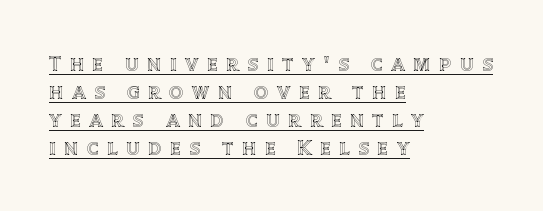
{"italic": "no", "underline": "yes", "align": "left", "line_spacing": "normal", "line_spacing_ratio": 1.28, "letter_spacing": "wide", "letter_spacing_em": 0.39, "glyph_px": 22}
